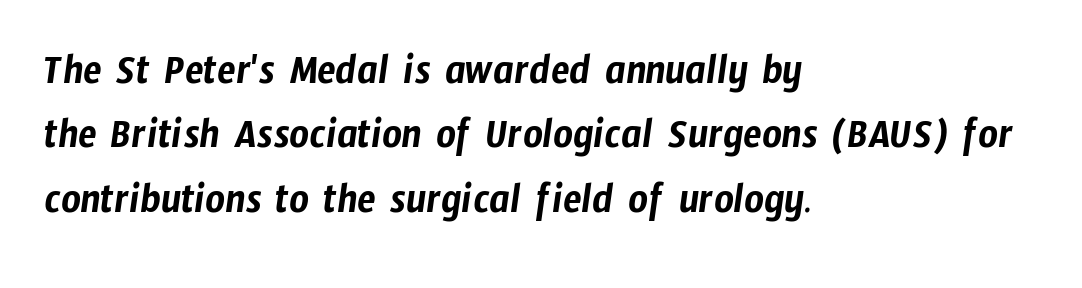
The image shows 43 px condensed sans-serif type; set left-aligned, normal line spacing (1.5x), normal letter spacing, not underlined; low stroke contrast and a medium x-height.
